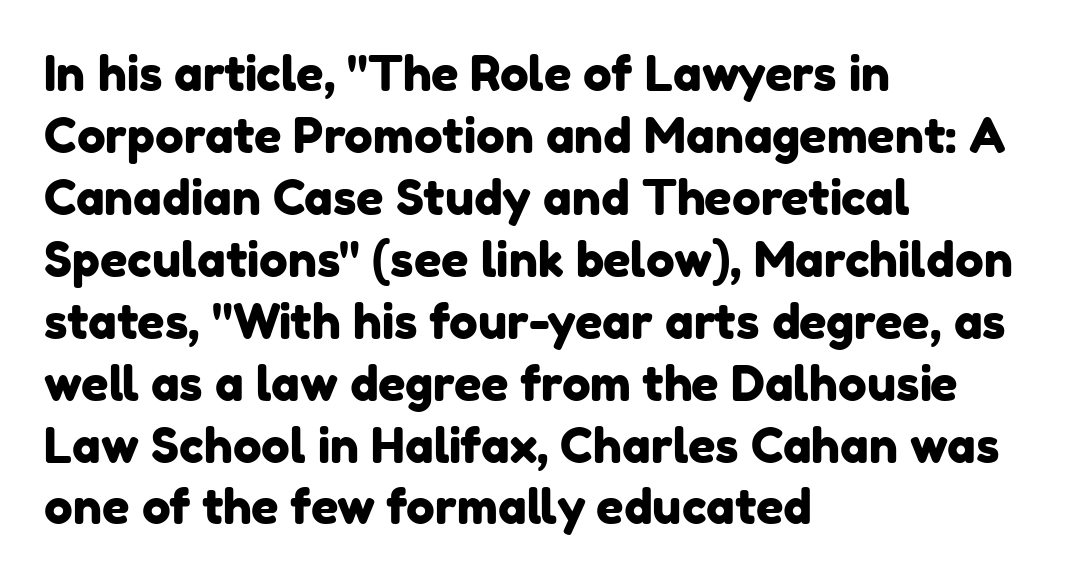
Line spacing here is normal. Caption: multi-line text, flush left, ragged right. Unlike a traditional serif, this face leaves its strokes unadorned. Each letter keeps its own natural width here, so spacing adapts to shape. The baseline area is clear. Characters follow at the spacing the type designer built in.
